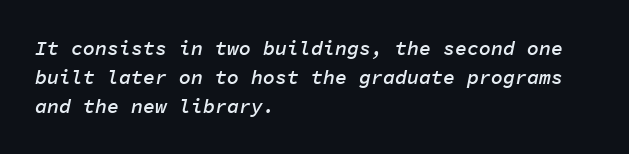
Compared with an ordinary text face, these strokes are moderately heavier — a semibold. Students, observe: this is what conventionally led text looks like. The letterforms sit shoulder to shoulder at normal distance. Alignment: flush left.
